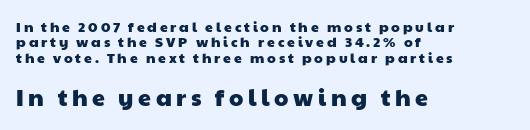
The tracking jumps out immediately: characters are airy and widely separated. Interline gaps are noticeably narrow in this sample. The compositor pushed each line to the left boundary. Descender tails drop into unmarked territory. Scale increases going downward across the two blocks.
